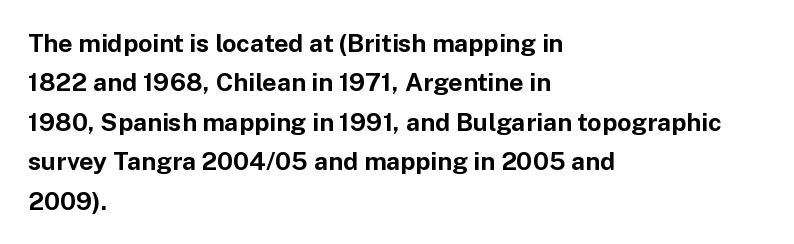
Q: Is the text bold? A: Yes.
Q: Is the text italic (slanted)? A: No, it is upright.
Q: Is the text underlined? A: No.
Q: How is the paragraph aligned? A: Left-aligned.
Q: Is the spacing between letters normal or unusually wide? A: Normal.
Q: Is the spacing between lines tight, normal or loose? A: Normal.
